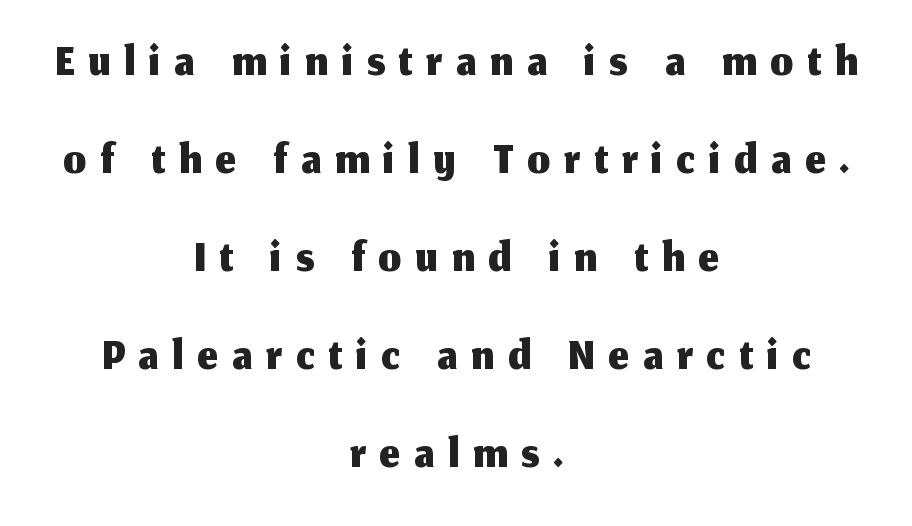
The image shows 71 px sans-serif type, upright; set centered, normal line spacing (1.38x), unusually wide letter spacing (+0.2 em), not underlined; medium stroke contrast and a medium x-height.
